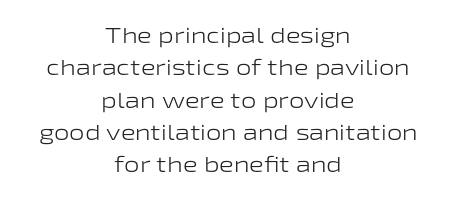
{"italic": "no", "bold": "no", "underline": "no", "align": "center", "line_spacing": "normal", "line_spacing_ratio": 1.47, "letter_spacing": "normal", "letter_spacing_em": 0.0, "glyph_px": 22}
